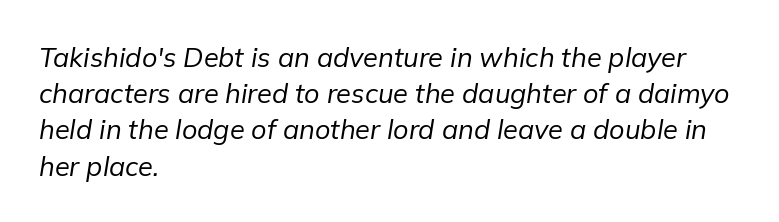
The image shows 27 px text type, italic (leaning right); set left-aligned, normal line spacing (1.34x), normal letter spacing, not underlined.
